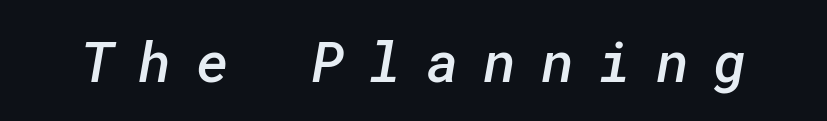
The image shows 56 px semibold sans-serif type; set unusually wide letter spacing (+0.44 em), not underlined; low stroke contrast and a medium x-height.
